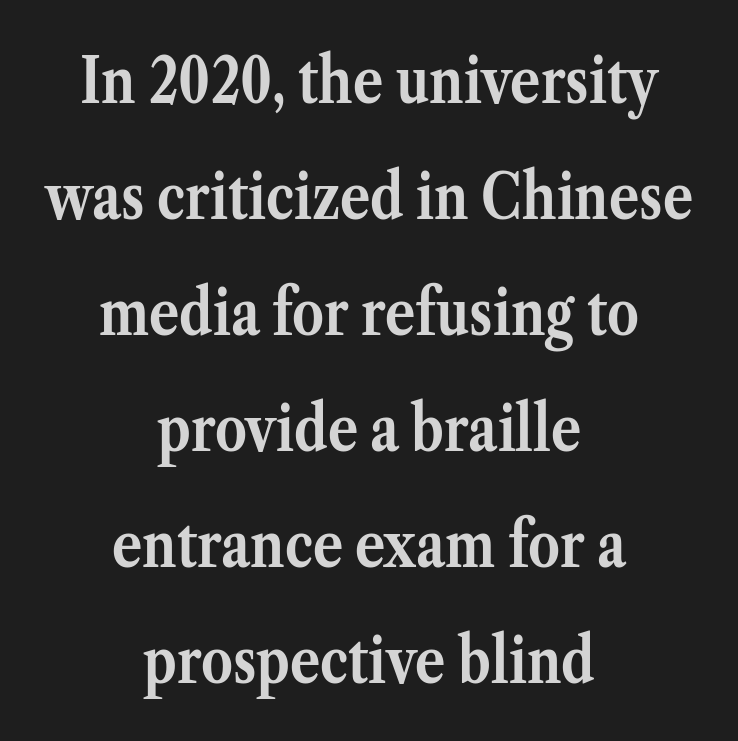
{"serif": "yes", "italic": "no", "bold": "yes", "weight": "semibold", "width": "normal", "stroke_contrast": "medium", "x_height": "medium", "monospaced": "no", "underline": "no", "align": "center", "line_spacing_ratio": 1.84, "letter_spacing": "normal", "letter_spacing_em": 0.0, "glyph_px": 63}
